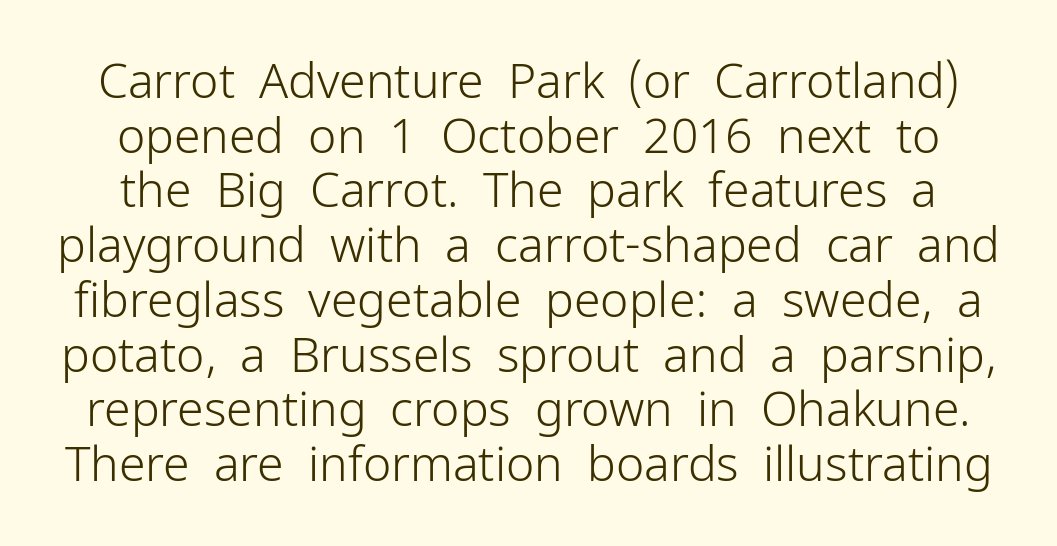
{"serif": "no", "italic": "no", "bold": "no", "weight": "light", "width": "normal", "stroke_contrast": "low", "x_height": "medium", "monospaced": "no", "underline": "no", "line_spacing": "tight", "line_spacing_ratio": 1.14, "letter_spacing": "normal", "letter_spacing_em": 0.0, "glyph_px": 48}
